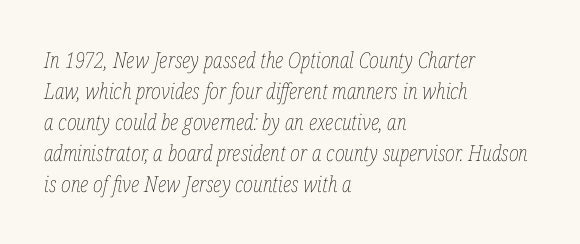
{"italic": "yes", "lean": "right", "slant_degrees": 12, "bold": "no", "underline": "no", "align": "left", "line_spacing": "normal", "line_spacing_ratio": 1.41, "letter_spacing": "normal", "letter_spacing_em": 0.0, "glyph_px": 22}
